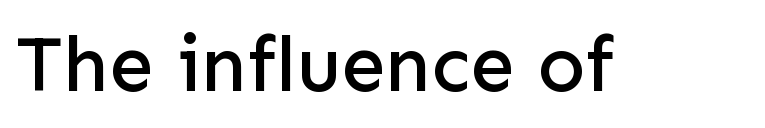
The image shows 79 px sans-serif type, upright; set normal letter spacing, not underlined; low stroke contrast and a medium x-height.
